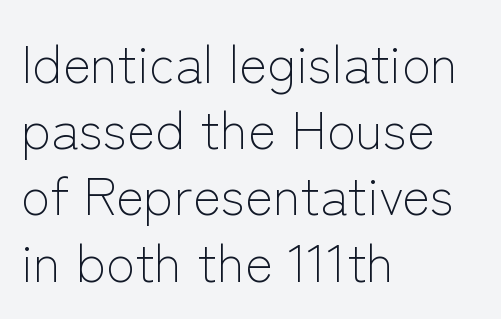
Unbolded letterforms with no extra heft. Designer's note — italics off, roman on. Honestly, there is no underline to notice here at all. If you drew a ruler down the left edge, every line would touch it.
